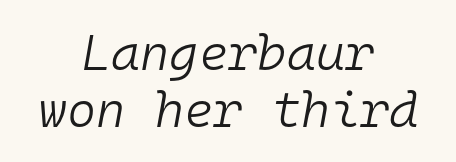
Each letter, wide or thin by design, is forced into the same width here. Has an underline been added? It has not. Heft: none added — not bold. The axis of the letterforms is tilted away from vertical. Compared with typical paragraphs, the rows here are closer together. Inter-character spacing is left at the font's built-in metrics.
